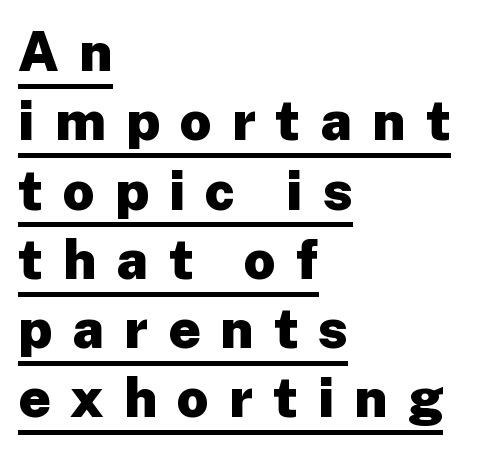
The image shows 55 px heavy sans-serif type, upright; set left-aligned, normal line spacing (1.26x), unusually wide letter spacing (+0.37 em), underlined; low stroke contrast and a medium x-height.
